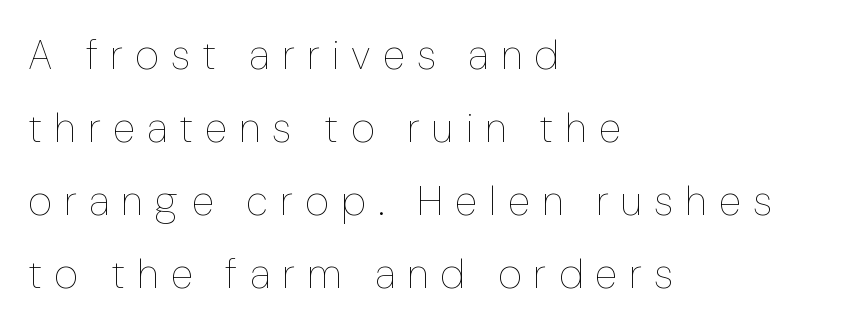
The image shows 41 px thin type, upright; set left-aligned, line spacing 1.78x, unusually wide letter spacing (+0.3 em), not underlined; low stroke contrast and a medium x-height.
